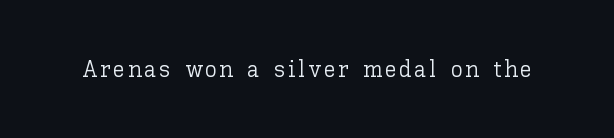
{"italic": "no", "bold": "no", "underline": "no", "glyph_px": 24}
